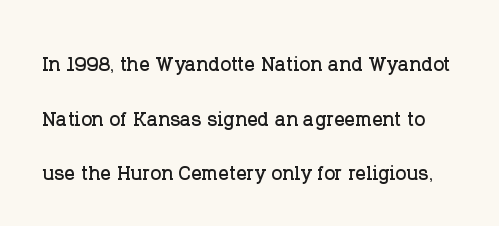
Just letters on the line, the space beneath them empty. The face used here is rendered with its standard letterfit. A typesetter would mark this as roman, not italic. Horizontal bands of white between lines are thick stripes.
